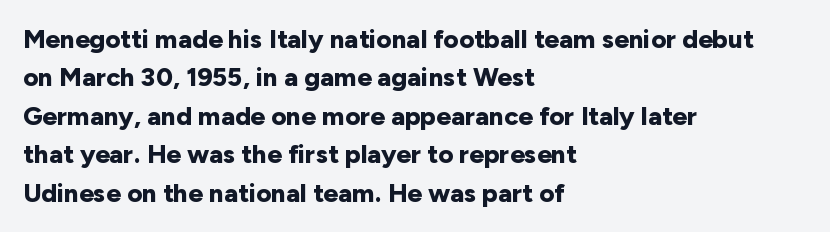
A typesetter would mark this as roman, not italic. Rule under the text: the space is simply empty. Layout note: lines flush left. The designer left line spacing at the default. What weight is shown? A full bold with thick strokes. This sample uses plain, unmodified letter spacing.
